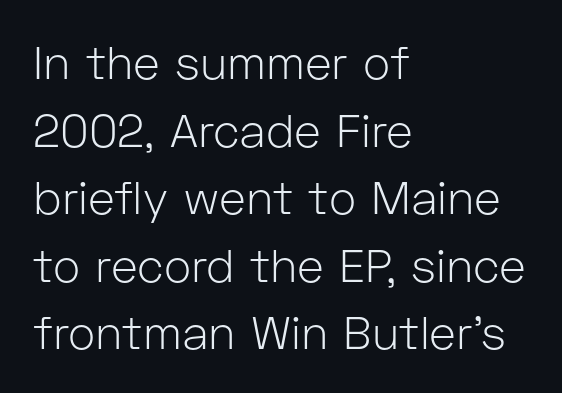
The gaps between neighbouring characters are ordinary and unremarkable. The gap between lines stays unmarked. Nope, not italic — everything's standing straight. A typesetter would label this face a sans. This reads as an unemphasized weight, regular at the heaviest. Baseline-to-baseline distance is the conventional proportion of letter height.
